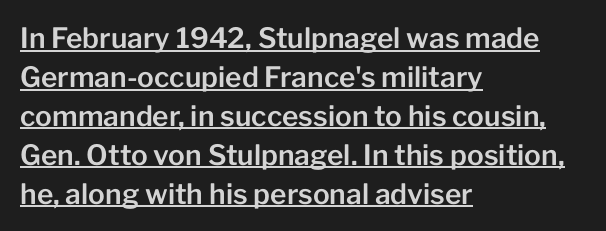
Q: Is the text italic (slanted)? A: No, it is upright.
Q: Is the typeface a serif or a sans-serif typeface? A: Sans-serif.
Q: Is the text underlined? A: Yes.
Q: How is the paragraph aligned? A: Left-aligned.
Q: Is the spacing between letters normal or unusually wide? A: Normal.
Q: Is the spacing between lines tight, normal or loose? A: Normal.
Q: Width (condensed, normal, or wide)? A: Normal.
Q: Stroke contrast? A: Low.
Q: x-height? A: Medium.
Q: Monospaced? A: No.
